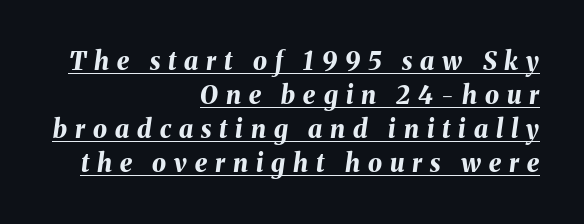
This rendering uses right alignment, leaving the left contour irregular. Compared with typical paragraphs, the rows here are spaced about the same. Check the space under the baseline: a stroke is drawn there. Compared with ordinary roman type, these characters are visibly tilted. Substantial extra tracking has been applied to these lines. These words are printed bold, with thick strokes throughout.
